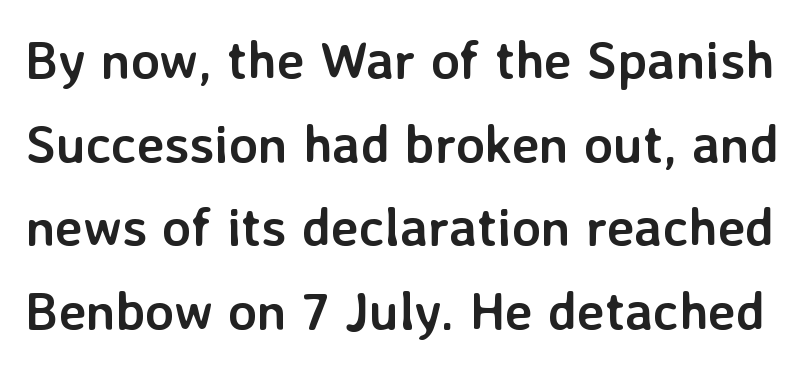
The image shows 53 px semibold sans-serif type, upright; set normal line spacing (1.58x), normal letter spacing, not underlined; low stroke contrast and a medium x-height.
